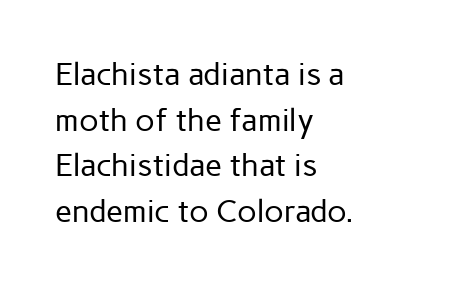
The lines sit at an ordinary, default distance from one another. Typographically, this falls in the sans-serif category. On a weight scale, this lands at 450 or below. Glyph-to-glyph distance matches everyday printed text. Beneath every word, the page is bare. Varying glyph widths throughout — classic text-font behaviour.
